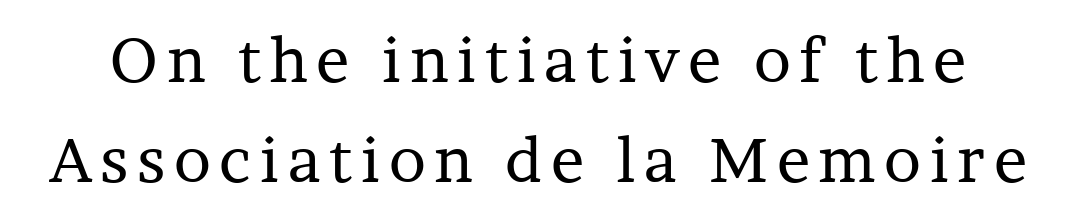
The image shows 62 px regular-weight serif type, upright; set normal line spacing (1.62x), not underlined; low stroke contrast and a medium x-height.
